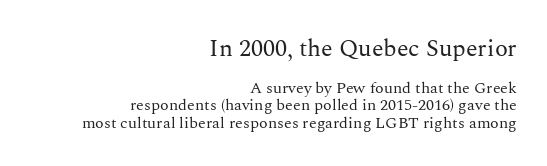
Weight: regular or lighter. Casual observation: everything's shoved over to the right. The face used here appears at its bigger size in the upper chunk. Posture: straight, roman, zero tilt. Beneath every word, the page is bare. The letters sit at their default tracking, neither squeezed nor spread.
